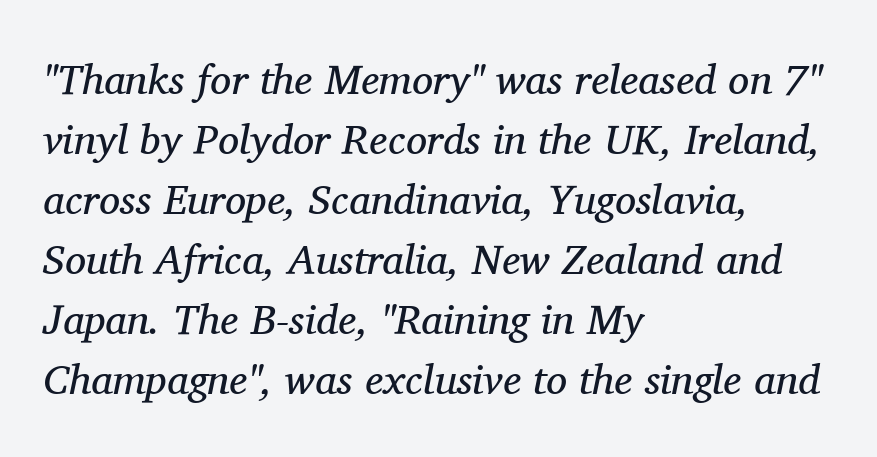
Q: Is the text bold? A: No.
Q: Is the text italic (slanted)? A: Yes, it leans right by about 11 degrees.
Q: Is the typeface a serif or a sans-serif typeface? A: Serif.
Q: Is the text underlined? A: No.
Q: How is the paragraph aligned? A: Left-aligned.
Q: Is the spacing between letters normal or unusually wide? A: Normal.
Q: Is the spacing between lines tight, normal or loose? A: Normal.
Q: Width (condensed, normal, or wide)? A: Normal.
Q: Stroke contrast? A: Medium.
Q: x-height? A: Medium.
Q: Monospaced? A: No.
